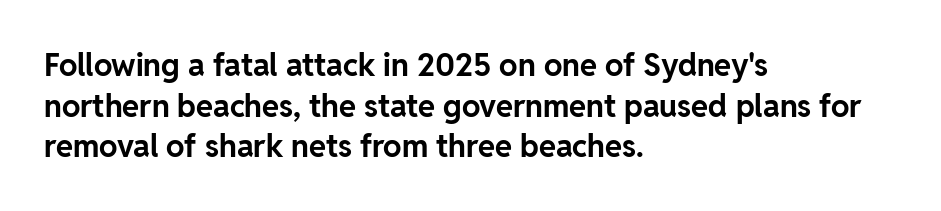
Q: Is the text bold? A: Yes.
Q: Is the text italic (slanted)? A: No, it is upright.
Q: Is the typeface a serif or a sans-serif typeface? A: Sans-serif.
Q: Is the text underlined? A: No.
Q: How is the paragraph aligned? A: Left-aligned.
Q: Is the spacing between letters normal or unusually wide? A: Normal.
Q: Is the spacing between lines tight, normal or loose? A: Normal.
Q: Width (condensed, normal, or wide)? A: Normal.
Q: Stroke contrast? A: Low.
Q: x-height? A: Medium.
Q: Monospaced? A: No.
